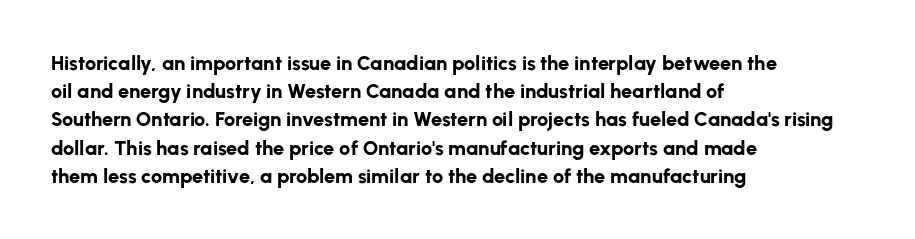
The image shows 20 px bold type, upright; set left-aligned, normal line spacing (1.41x), normal letter spacing, not underlined.
